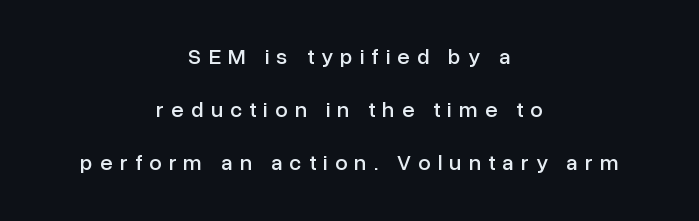
Q: Is the text italic (slanted)? A: No, it is upright.
Q: Is the text underlined? A: No.
Q: How is the paragraph aligned? A: Centered.
Q: Is the spacing between letters normal or unusually wide? A: Unusually wide.
Q: Is the spacing between lines tight, normal or loose? A: Loose.
